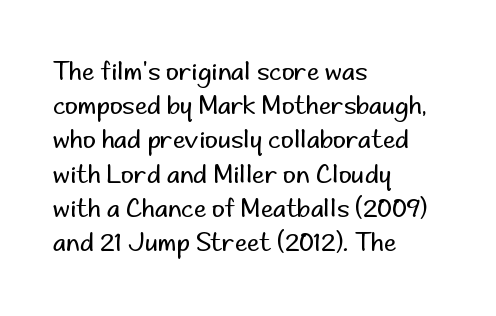
The area under the type is left untouched. A roman cut, with each character standing at attention. Observe the ordinary spacing: letters are neighbours, not strangers. Notice how the passage keeps a crisp vertical edge on the left only.
